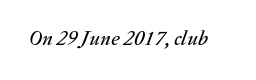
The image shows 21 px text type, italic (leaning right); set normal letter spacing, not underlined.
